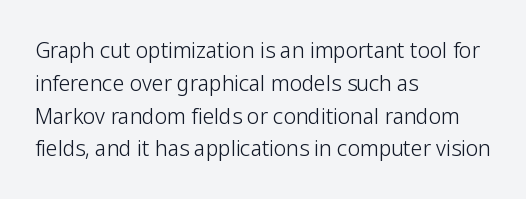
Q: Is the text bold? A: No.
Q: Is the text italic (slanted)? A: No, it is upright.
Q: Is the text underlined? A: No.
Q: How is the paragraph aligned? A: Left-aligned.
Q: Is the spacing between letters normal or unusually wide? A: Normal.
Q: Is the spacing between lines tight, normal or loose? A: Normal.
